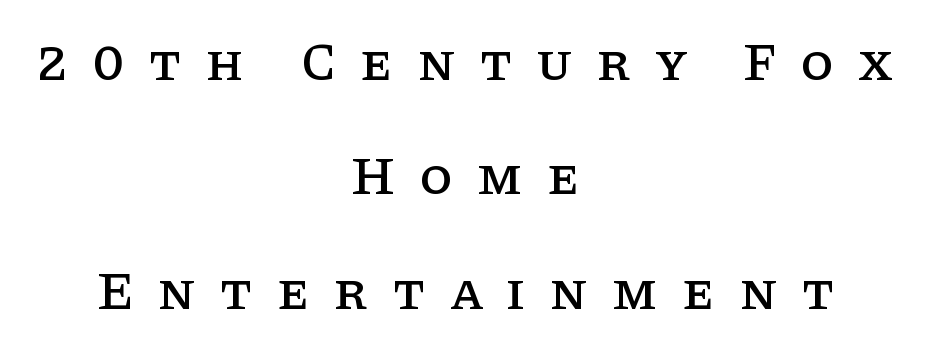
Compared with a flush-left layout, this one balances lines on the center instead. Note: serifs present on the glyphs. A typesetter would call this proportional, since set widths differ per character. The string is rendered with underlining switched off. This block would shrink considerably if given ordinary leading; it's expanded now. Tracking here is generous; glyphs stand well apart from one another.
